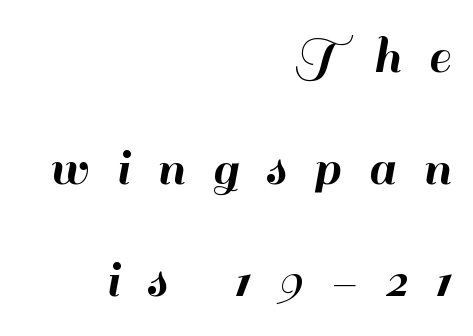
Q: Is the text italic (slanted)? A: Yes.
Q: Is the typeface a serif or a sans-serif typeface? A: Sans-serif.
Q: Is the text underlined? A: No.
Q: How is the paragraph aligned? A: Right-aligned.
Q: Is the spacing between letters normal or unusually wide? A: Unusually wide.
Q: Is the spacing between lines tight, normal or loose? A: Loose.
Q: Width (condensed, normal, or wide)? A: Normal.
Q: Stroke contrast? A: High.
Q: x-height? A: Small.
Q: Monospaced? A: No.
